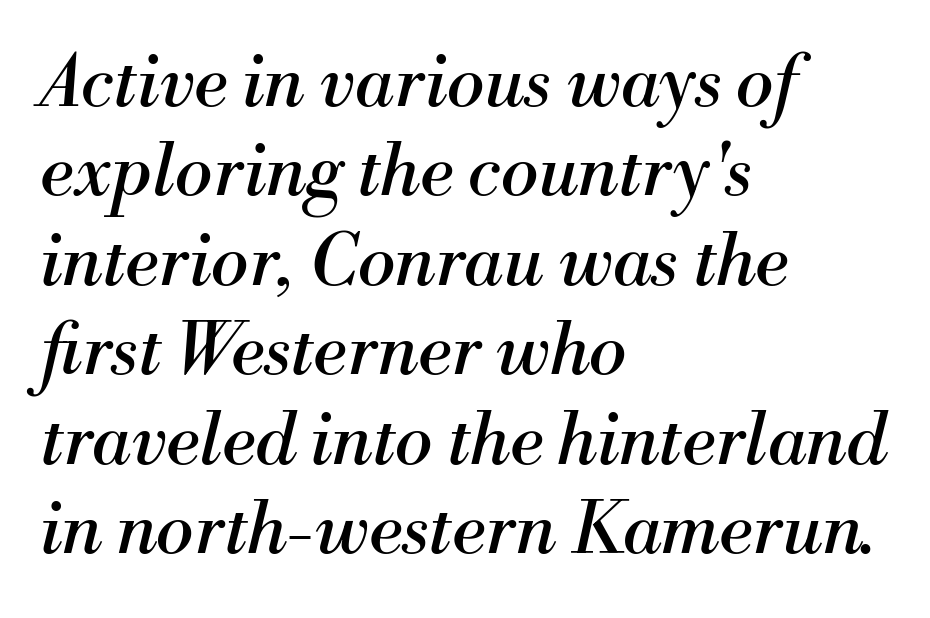
{"serif": "yes", "italic": "yes", "lean": "right", "slant_degrees": 13, "bold": "no", "weight": "regular", "width": "normal", "stroke_contrast": "medium", "x_height": "small", "monospaced": "no", "underline": "no", "align": "left", "line_spacing": "normal", "line_spacing_ratio": 1.26, "letter_spacing": "normal", "letter_spacing_em": 0.0, "glyph_px": 71}
